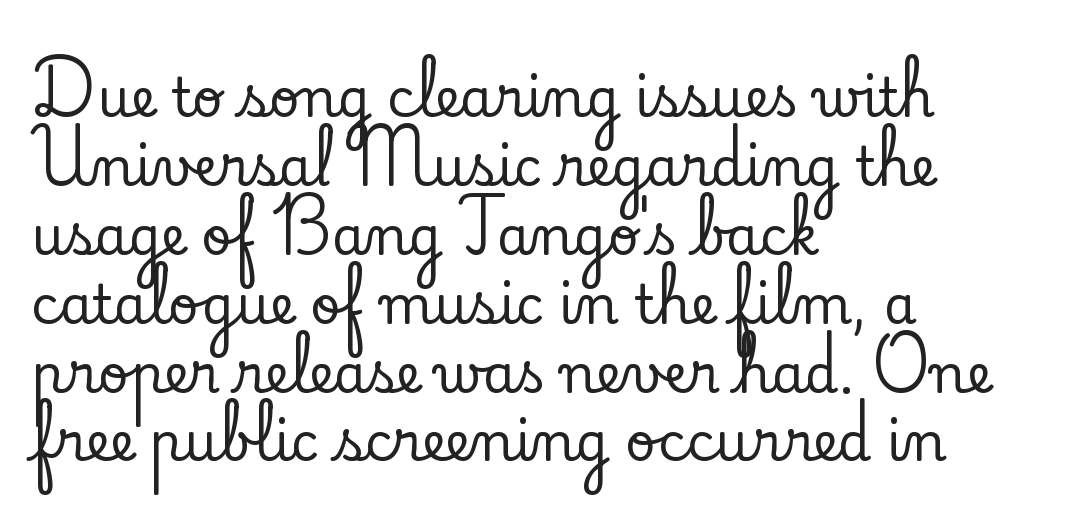
The image shows 53 px serif type, upright; set left-aligned, normal line spacing (1.3x), normal letter spacing, not underlined; low stroke contrast and a small x-height.
